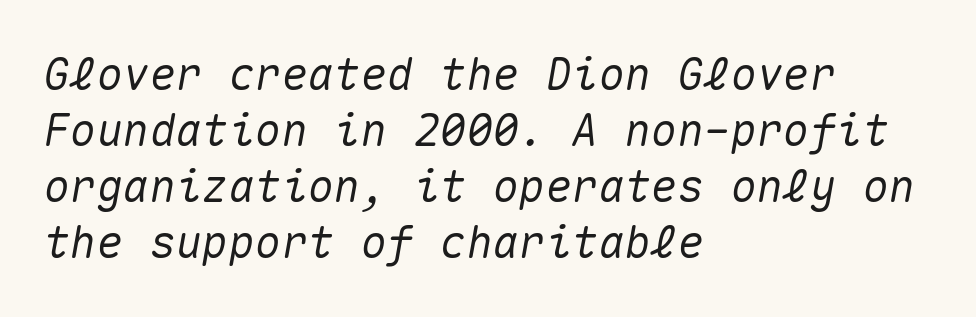
{"italic": "yes", "lean": "right", "slant_degrees": 10, "width": "normal", "stroke_contrast": "medium", "x_height": "medium", "monospaced": "yes", "underline": "no", "align": "left", "line_spacing": "normal", "line_spacing_ratio": 1.27, "letter_spacing": "normal", "letter_spacing_em": 0.0, "glyph_px": 44}
